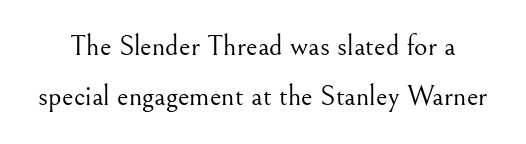
Vertical stems look standard width or narrower in stroke. This is serif lettering, the kind often seen in printed books. Words appear dense and cohesive because spacing is normal. Looks like regular typesetting: each glyph gets only the width it needs. Nobody drew a line under any word here. Nope, not italic — everything's standing straight.
